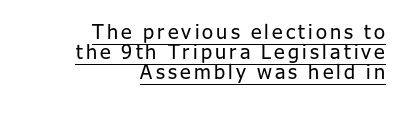
Q: Is the text bold? A: No.
Q: Is the text italic (slanted)? A: No, it is upright.
Q: Is the text underlined? A: Yes.
Q: How is the paragraph aligned? A: Right-aligned.
Q: Is the spacing between lines tight, normal or loose? A: Tight.
